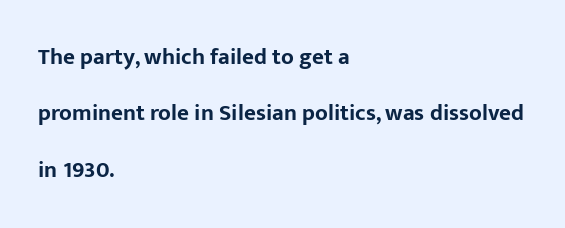
The image shows 23 px bold type, upright; set left-aligned, loose line spacing (2.45x), normal letter spacing, not underlined.
